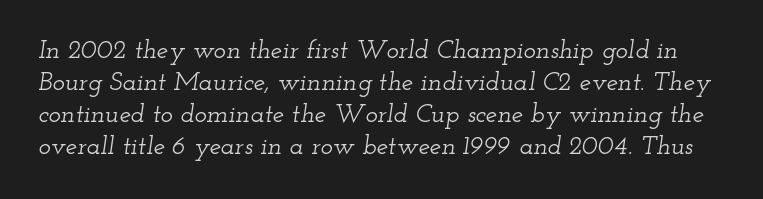
The image shows 26 px text type, italic (leaning right); set line spacing 1.23x, normal letter spacing, not underlined.
